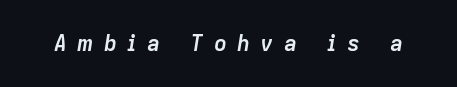
The image shows 22 px bold type, italic (leaning right); set unusually wide letter spacing (+0.46 em), not underlined.
